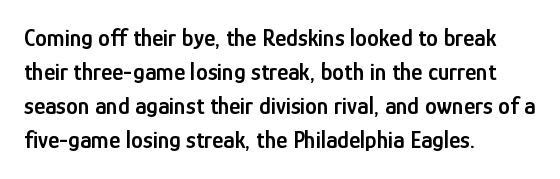
The image shows 24 px text type, upright; set left-aligned, normal line spacing (1.42x), normal letter spacing, not underlined.
